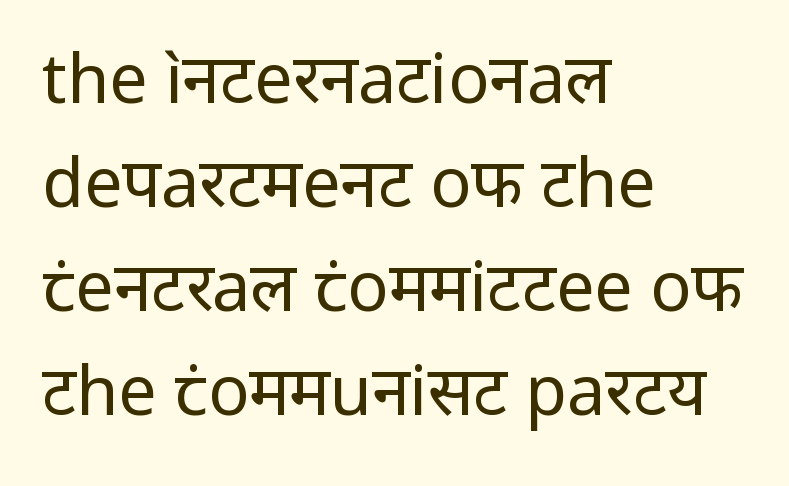
Q: Is the text bold? A: No.
Q: Is the text italic (slanted)? A: No, it is upright.
Q: Is the typeface a serif or a sans-serif typeface? A: Sans-serif.
Q: Is the text underlined? A: No.
Q: How is the paragraph aligned? A: Left-aligned.
Q: Is the spacing between letters normal or unusually wide? A: Normal.
Q: Is the spacing between lines tight, normal or loose? A: Normal.
Q: Width (condensed, normal, or wide)? A: Normal.
Q: Stroke contrast? A: Low.
Q: x-height? A: Medium.
Q: Monospaced? A: No.
